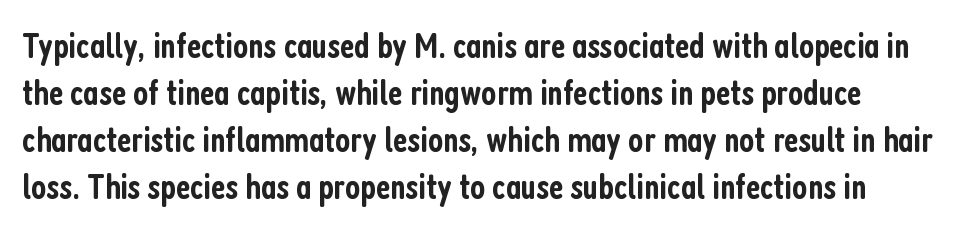
Varying glyph widths throughout — classic text-font behaviour. Is the letter spacing exaggerated? No — it looks like the ordinary default. How would I describe the line gaps? Plain and ordinary. The typeface chosen for these lines omits serifs. Italic: no, the glyphs are upright roman.
